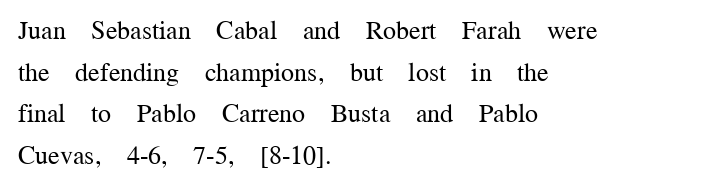
Rule under the text: the space is simply empty. One-word summary of the alignment: left. Stroke thickness stays within the range of a standard reading face or lighter. Rows of type keep a routine distance in the vertical direction. Ascenders rise straight up at ninety degrees. The tracking reads as untouched default to a designer's eye.
